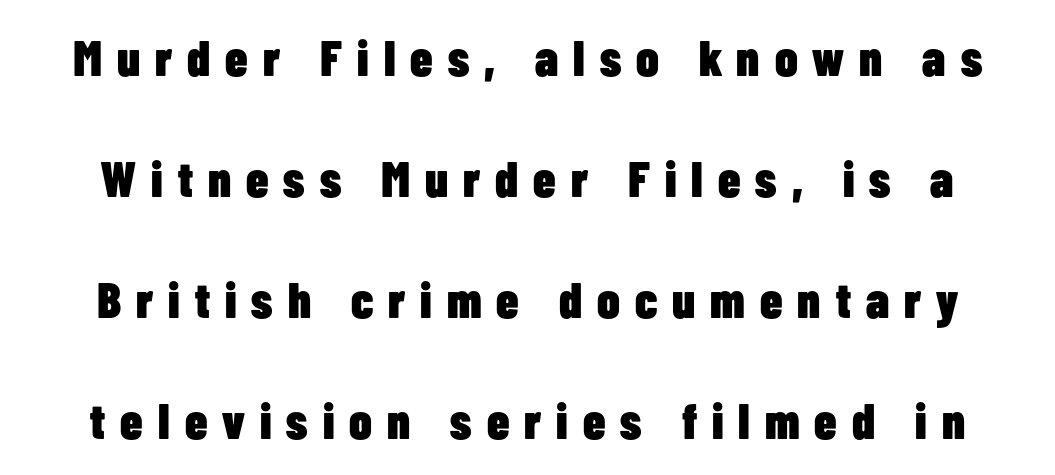
{"serif": "no", "italic": "no", "bold": "yes", "weight": "heavy", "width": "condensed", "stroke_contrast": "low", "x_height": "medium", "monospaced": "no", "underline": "no", "line_spacing": "loose", "line_spacing_ratio": 2.42, "letter_spacing": "wide", "letter_spacing_em": 0.3, "glyph_px": 50}
